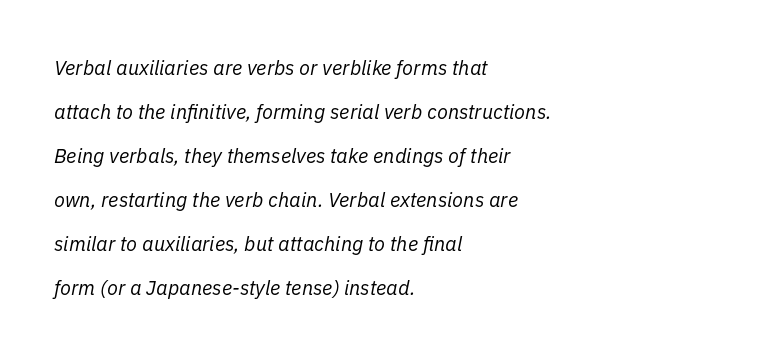
Tall strokes in this sample are angled rather than plumb. Caption: face not bold, strokes unweighted. Words appear dense and cohesive because spacing is normal. The gap between lines stays unmarked.
